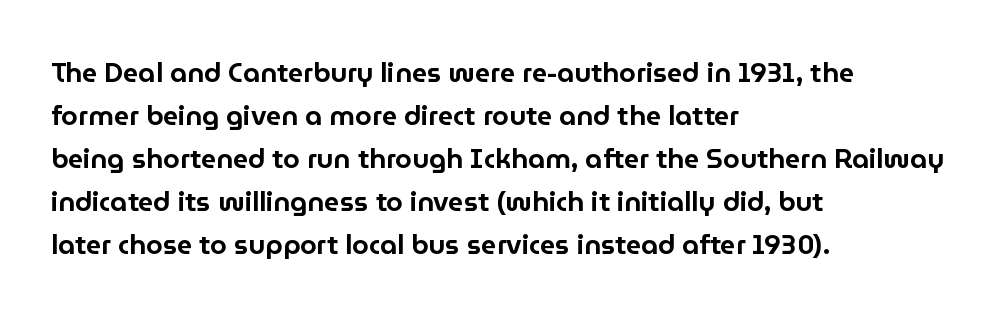
{"italic": "no", "underline": "no", "align": "left", "line_spacing": "normal", "line_spacing_ratio": 1.59, "letter_spacing": "normal", "letter_spacing_em": 0.0, "glyph_px": 27}
